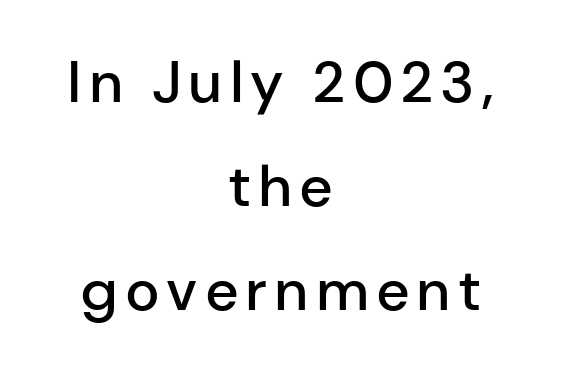
Q: Is the text bold? A: Semi-bold.
Q: Is the text italic (slanted)? A: No, it is upright.
Q: Is the typeface a serif or a sans-serif typeface? A: Sans-serif.
Q: Is the text underlined? A: No.
Q: How is the paragraph aligned? A: Centered.
Q: Width (condensed, normal, or wide)? A: Normal.
Q: Stroke contrast? A: Low.
Q: x-height? A: Medium.
Q: Monospaced? A: No.
